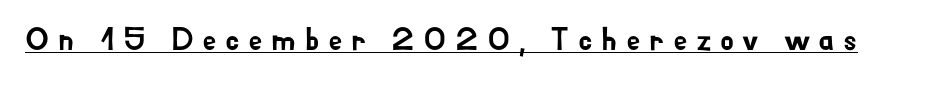
Q: Is the text italic (slanted)? A: No, it is upright.
Q: Is the typeface a serif or a sans-serif typeface? A: Sans-serif.
Q: Is the text underlined? A: Yes.
Q: Is the spacing between letters normal or unusually wide? A: Unusually wide.
Q: Width (condensed, normal, or wide)? A: Normal.
Q: Stroke contrast? A: Low.
Q: x-height? A: Small.
Q: Monospaced? A: No.
